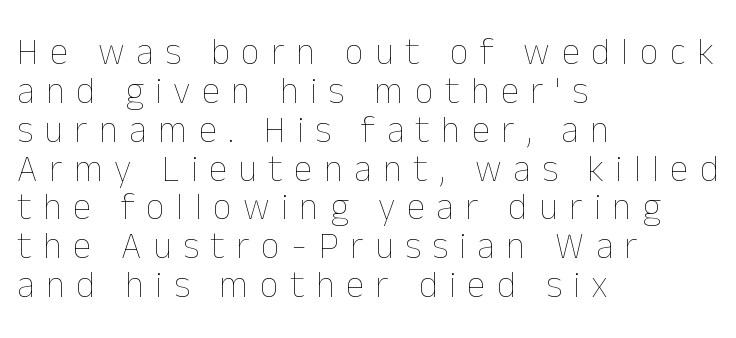
Notice how the passage keeps a crisp vertical edge on the left only. If you drew a line through each stem, it would be perfectly vertical. Substantial extra tracking has been applied to these lines. Do the characters align in a grid? No, the font is proportional.
